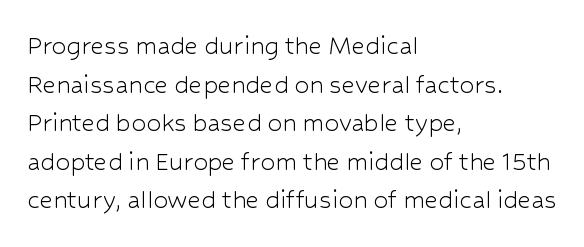
The image shows 29 px light sans-serif type, upright; set left-aligned, normal line spacing (1.33x), normal letter spacing, not underlined; low stroke contrast and a medium x-height.
